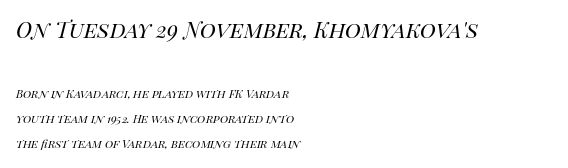
The passage shown leans; its letterforms are oblique. One-word summary of the alignment: left. The weight would be labelled regular, book, light, or lighter still. The emphasis by scale lands on block number one, above. No extra tracking has been applied to these lines.
